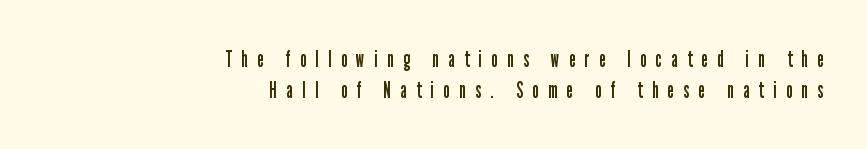
The passage shown is not bold in any degree. This sample keeps an unexceptional amount of space between lines. This rendering uses right alignment, leaving the left contour irregular. A typesetter would call this heavily tracked-out type. Beneath every word, the page is bare.
